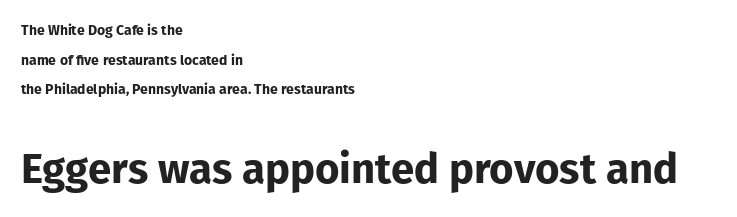
{"serif": "no", "italic": "no", "bold": "yes", "weight": "bold", "width": "normal", "stroke_contrast": "low", "x_height": "medium", "monospaced": "no", "underline": "no", "align": "left", "line_spacing": "loose", "line_spacing_ratio": 2.11, "letter_spacing": "normal", "letter_spacing_em": 0.0, "larger_block": "second", "size_ratio": 3.0, "glyph_px": 42}
